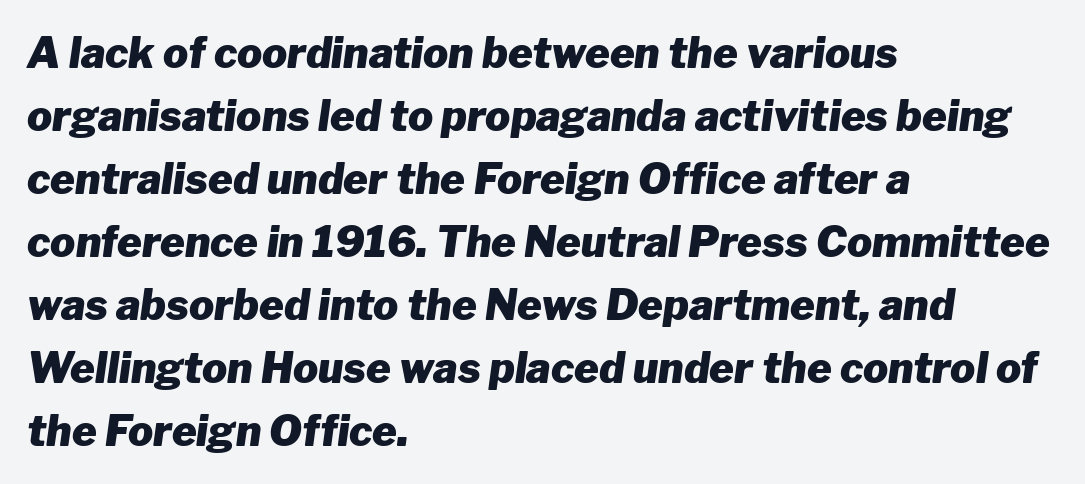
{"italic": "yes", "lean": "right", "slant_degrees": 8, "bold": "yes", "weight": "heavy", "width": "normal", "stroke_contrast": "low", "x_height": "medium", "monospaced": "no", "underline": "no", "align": "left", "line_spacing": "normal", "line_spacing_ratio": 1.5, "letter_spacing": "normal", "letter_spacing_em": 0.0, "glyph_px": 42}
